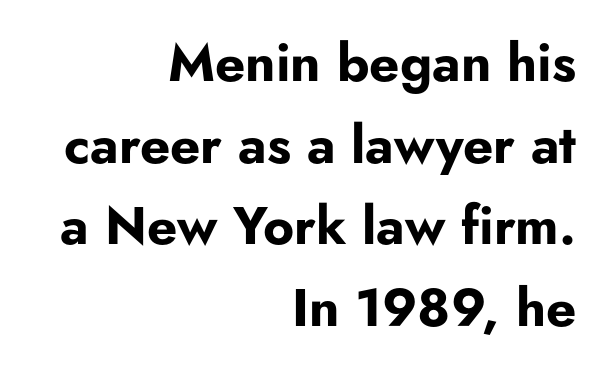
{"serif": "no", "italic": "no", "bold": "yes", "weight": "bold", "width": "normal", "stroke_contrast": "low", "x_height": "small", "monospaced": "no", "underline": "no", "align": "right", "line_spacing": "normal", "line_spacing_ratio": 1.54, "letter_spacing": "normal", "letter_spacing_em": 0.0, "glyph_px": 53}
